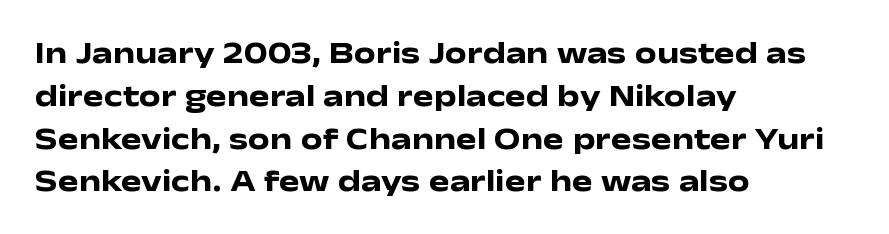
Is there any slant? The stems are plumb. Nobody drew a line under any word here. The lines in this sample share a left origin and differ only in where they stop. If you measured baseline to baseline, you'd find a middling distance. Plenty of ink on the page — the face is bold.
